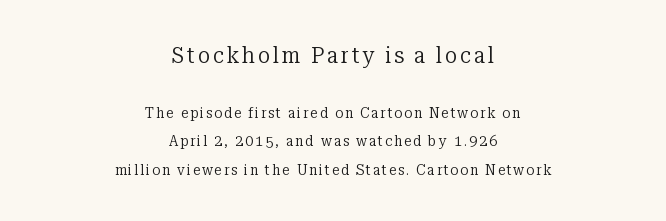
The image shows 23 px text type, upright; set centered, loose line spacing (1.92x), not underlined; the first (top) block is 1.53x larger.
